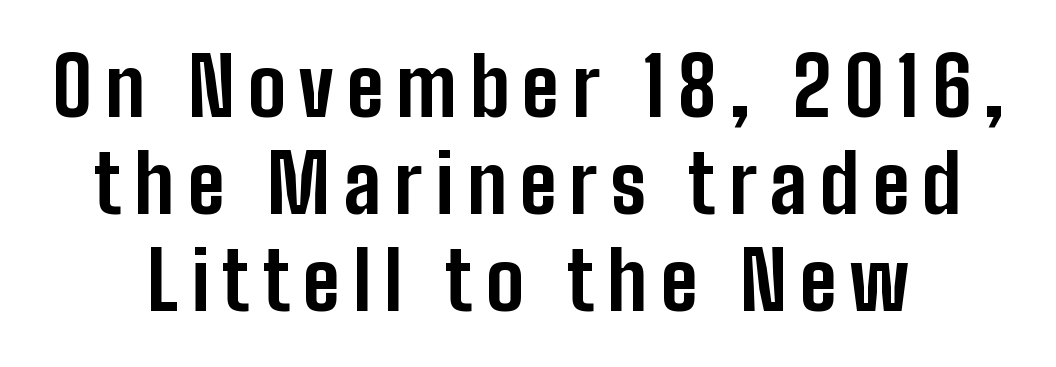
{"serif": "no", "italic": "no", "bold": "yes", "weight": "bold", "width": "condensed", "stroke_contrast": "low", "x_height": "medium", "monospaced": "no", "underline": "no", "line_spacing_ratio": 1.21, "glyph_px": 80}
